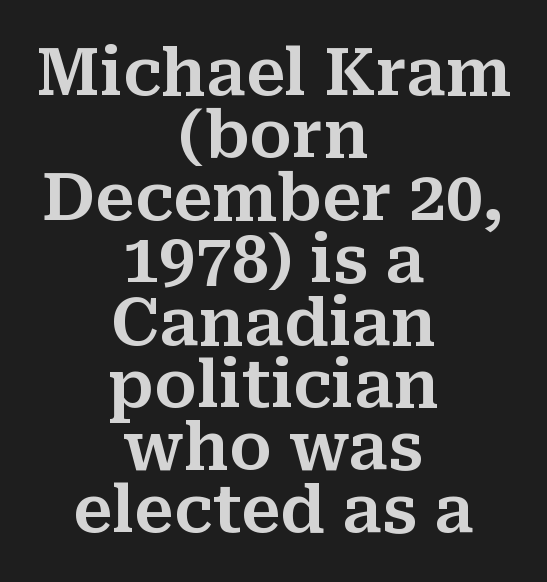
A clean baseline with only descenders dipping below it. The rendering uses natural spacing where letterforms have individual widths. The designer went with a serif here, giving each stem small feet. Regarding leading, the lines here are crowded together. Characters follow at the spacing the type designer built in.
